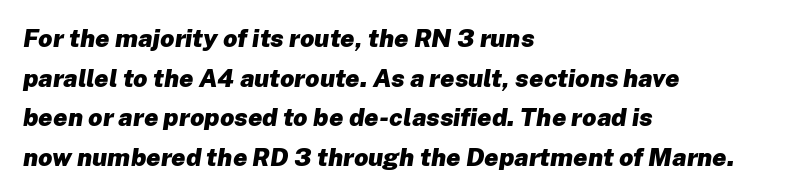
Q: Is the text bold? A: Yes.
Q: Is the text italic (slanted)? A: Yes, it leans right by about 8 degrees.
Q: Is the text underlined? A: No.
Q: How is the paragraph aligned? A: Left-aligned.
Q: Is the spacing between letters normal or unusually wide? A: Normal.
Q: Is the spacing between lines tight, normal or loose? A: Normal.
